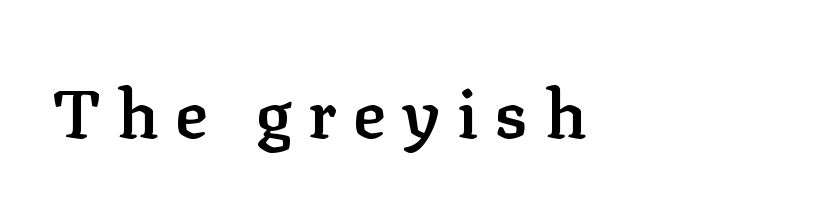
{"serif": "yes", "italic": "no", "bold": "semi", "weight": "semibold", "width": "normal", "stroke_contrast": "low", "x_height": "medium", "monospaced": "no", "underline": "no", "align": "left", "letter_spacing": "wide", "letter_spacing_em": 0.25, "glyph_px": 68}
